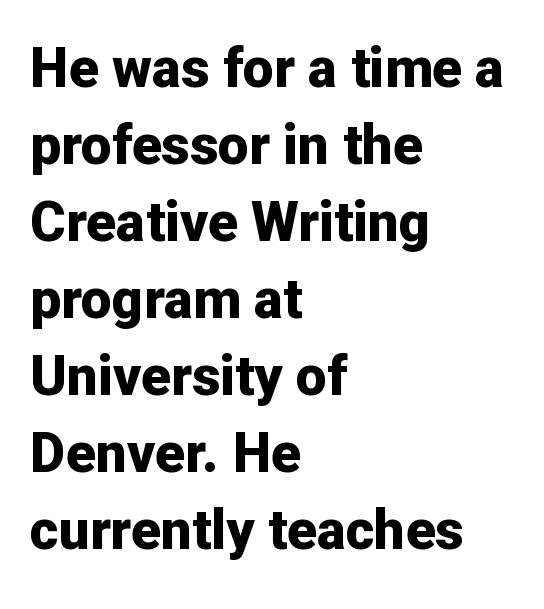
{"serif": "no", "italic": "no", "bold": "yes", "weight": "bold", "width": "normal", "stroke_contrast": "low", "x_height": "medium", "monospaced": "no", "underline": "no", "align": "left", "line_spacing": "normal", "line_spacing_ratio": 1.4, "letter_spacing": "normal", "letter_spacing_em": 0.0, "glyph_px": 55}
